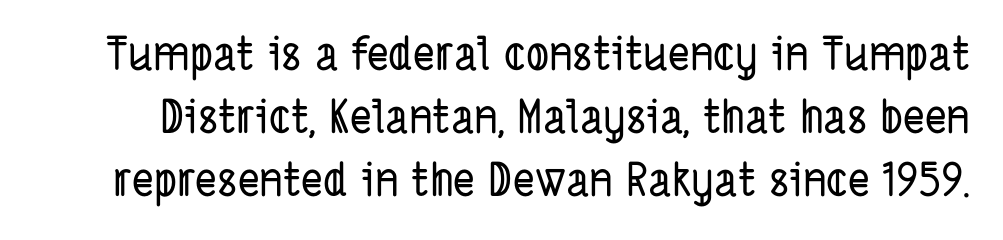
This rendering leaves character spacing at its baseline value. I'd call this a sans setting — the letters go barefoot. The string is rendered with underlining switched off. This sample has the flowing, uneven cadence of proportional lettering.
